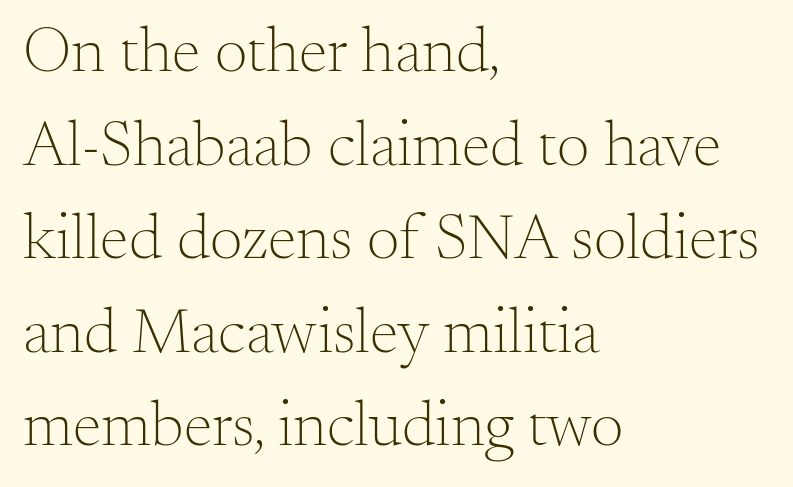
Q: Is the text bold? A: No.
Q: Is the text italic (slanted)? A: No, it is upright.
Q: Is the typeface a serif or a sans-serif typeface? A: Serif.
Q: Is the text underlined? A: No.
Q: How is the paragraph aligned? A: Left-aligned.
Q: Is the spacing between letters normal or unusually wide? A: Normal.
Q: Is the spacing between lines tight, normal or loose? A: Normal.
Q: Width (condensed, normal, or wide)? A: Normal.
Q: Stroke contrast? A: Medium.
Q: x-height? A: Small.
Q: Monospaced? A: No.
